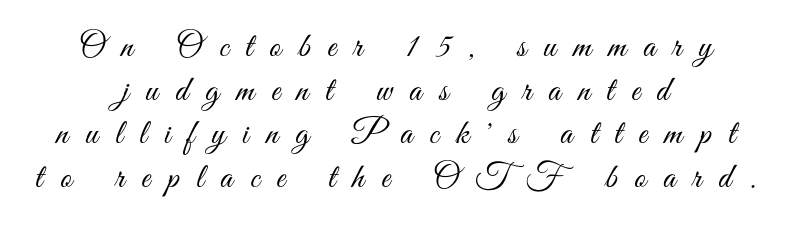
The image shows 35 px light, condensed sans-serif type; set centered, normal line spacing (1.25x), unusually wide letter spacing (+0.49 em), not underlined; medium stroke contrast and a small x-height.
